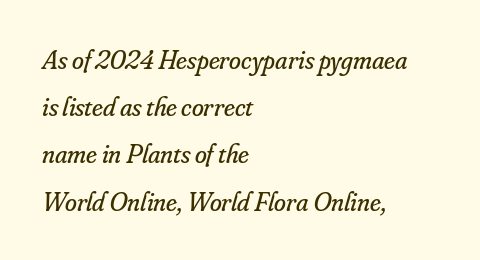
Q: Is the text bold? A: No.
Q: Is the text italic (slanted)? A: Yes, it leans right by about 16 degrees.
Q: Is the text underlined? A: No.
Q: How is the paragraph aligned? A: Left-aligned.
Q: Is the spacing between letters normal or unusually wide? A: Normal.
